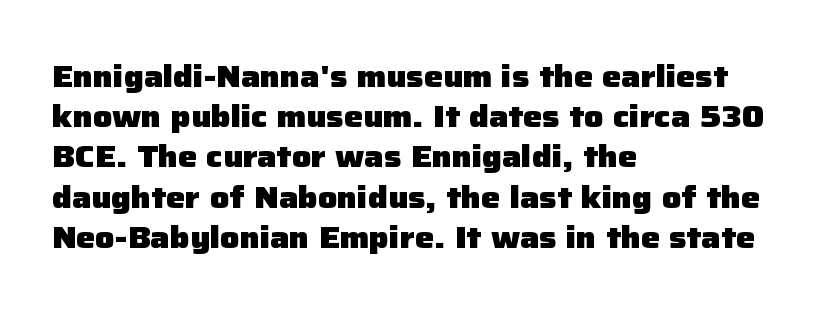
The image shows 30 px heavy sans-serif type, upright; set left-aligned, normal line spacing (1.34x), normal letter spacing, not underlined; low stroke contrast and a medium x-height.
